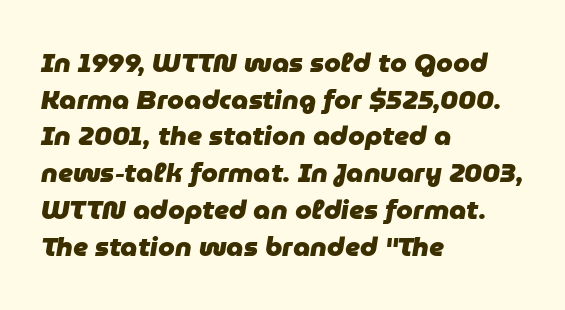
The image shows 27 px bold type, italic (leaning right); set left-aligned, normal line spacing (1.36x), normal letter spacing, not underlined.
